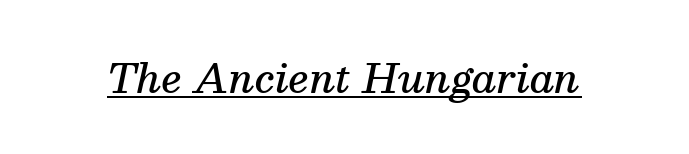
Q: Is the text bold? A: Semi-bold.
Q: Is the text italic (slanted)? A: Yes, it leans right by about 13 degrees.
Q: Is the typeface a serif or a sans-serif typeface? A: Serif.
Q: Is the text underlined? A: Yes.
Q: Is the spacing between letters normal or unusually wide? A: Normal.
Q: Width (condensed, normal, or wide)? A: Normal.
Q: Stroke contrast? A: Medium.
Q: x-height? A: Medium.
Q: Monospaced? A: No.
